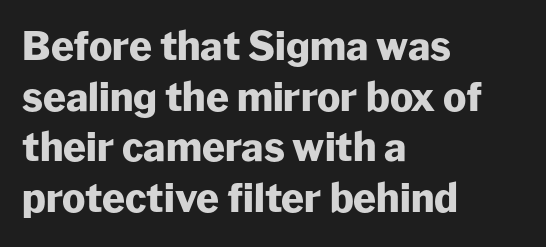
Baseline-to-baseline distance is the conventional proportion of letter height. This rendering uses left alignment, leaving the right contour irregular. Bare-footed words on every line. Do the characters align in a grid? No, the font is proportional. Classification — sans serif.
